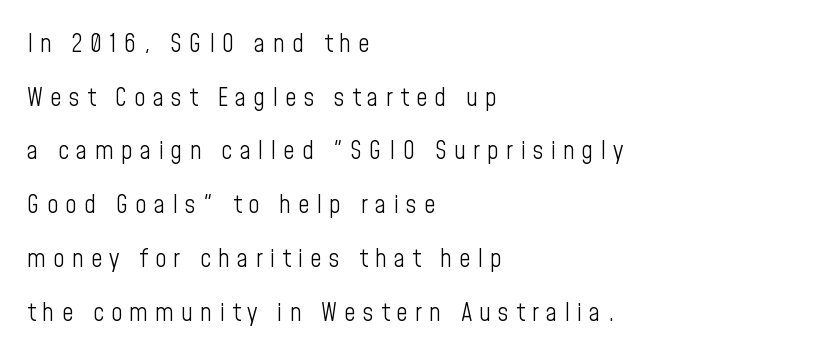
Q: Is the text bold? A: No.
Q: Is the text italic (slanted)? A: No, it is upright.
Q: Is the text underlined? A: No.
Q: How is the paragraph aligned? A: Left-aligned.
Q: Is the spacing between letters normal or unusually wide? A: Unusually wide.
Q: Is the spacing between lines tight, normal or loose? A: Loose.
